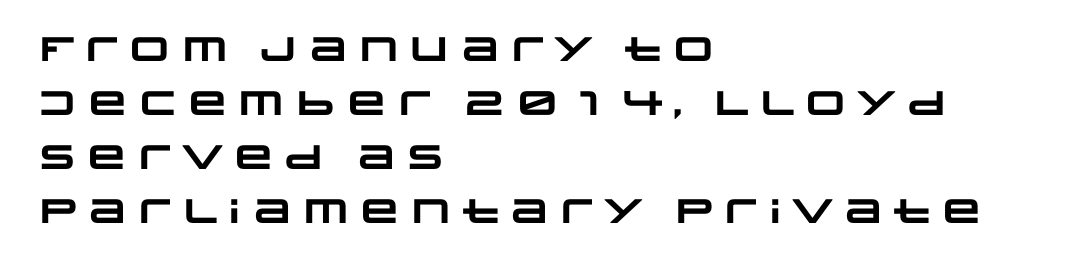
{"serif": "no", "bold": "yes", "weight": "heavy", "width": "wide", "stroke_contrast": "low", "x_height": "large", "monospaced": "no", "underline": "no", "align": "left", "line_spacing": "normal", "line_spacing_ratio": 1.59, "letter_spacing": "normal", "letter_spacing_em": 0.0, "glyph_px": 34}
